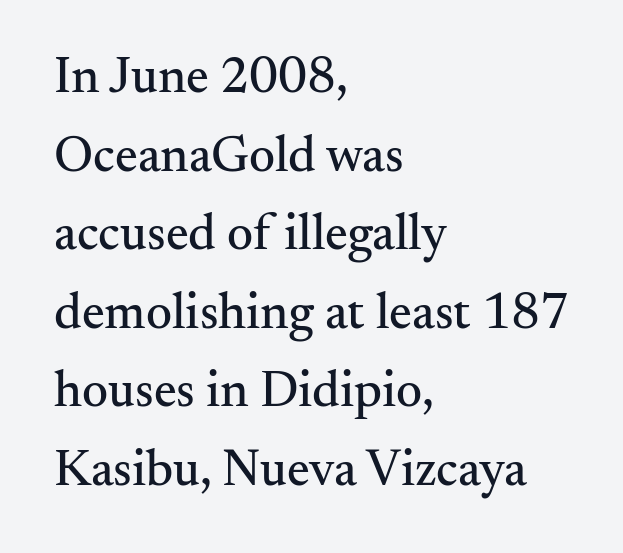
{"serif": "yes", "italic": "no", "width": "normal", "stroke_contrast": "medium", "x_height": "small", "monospaced": "no", "underline": "no", "align": "left", "line_spacing": "normal", "line_spacing_ratio": 1.54, "letter_spacing": "normal", "letter_spacing_em": 0.0, "glyph_px": 51}
